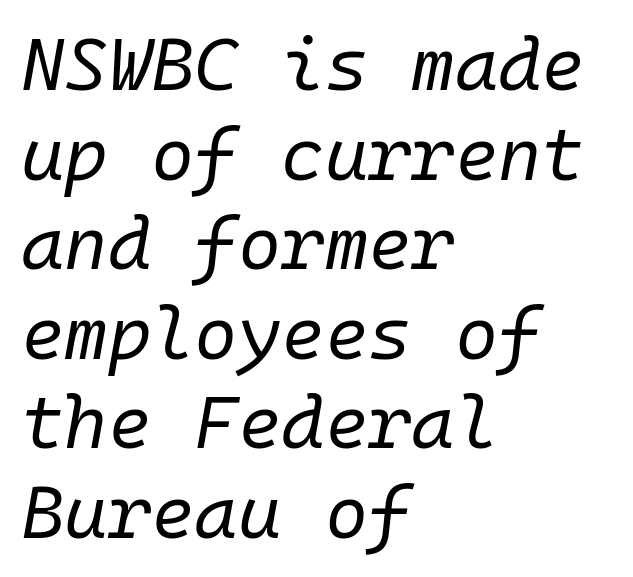
Plain, unruled lines of type. Is this a fixed-width face? Yes — each glyph sits in an identical cell. When letters slant like this, we call the style italic. Caption: standard tracking, unaltered.
